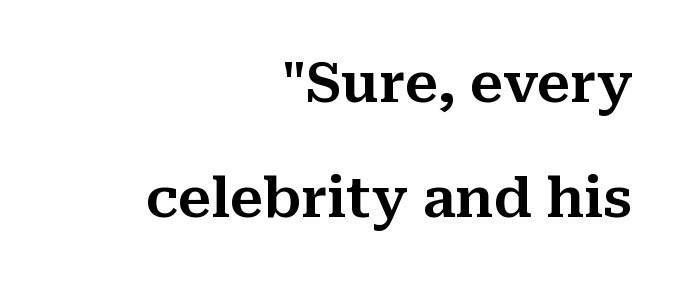
Q: Is the text italic (slanted)? A: No, it is upright.
Q: Is the typeface a serif or a sans-serif typeface? A: Serif.
Q: Is the text underlined? A: No.
Q: How is the paragraph aligned? A: Right-aligned.
Q: Is the spacing between letters normal or unusually wide? A: Normal.
Q: Is the spacing between lines tight, normal or loose? A: Loose.
Q: Width (condensed, normal, or wide)? A: Normal.
Q: Stroke contrast? A: Medium.
Q: x-height? A: Medium.
Q: Monospaced? A: No.
